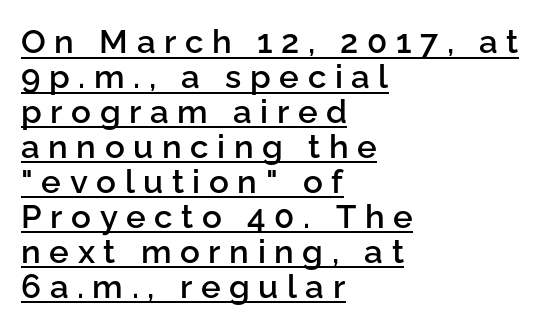
The image shows 33 px semibold sans-serif type, upright; set left-aligned, tight line spacing (1.06x), unusually wide letter spacing (+0.26 em), underlined; low stroke contrast and a medium x-height.
